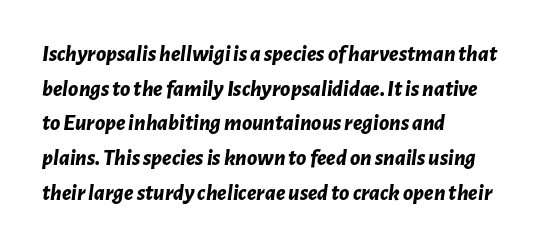
The image shows 23 px bold type, italic (leaning right); set left-aligned, normal line spacing (1.51x), normal letter spacing, not underlined.
